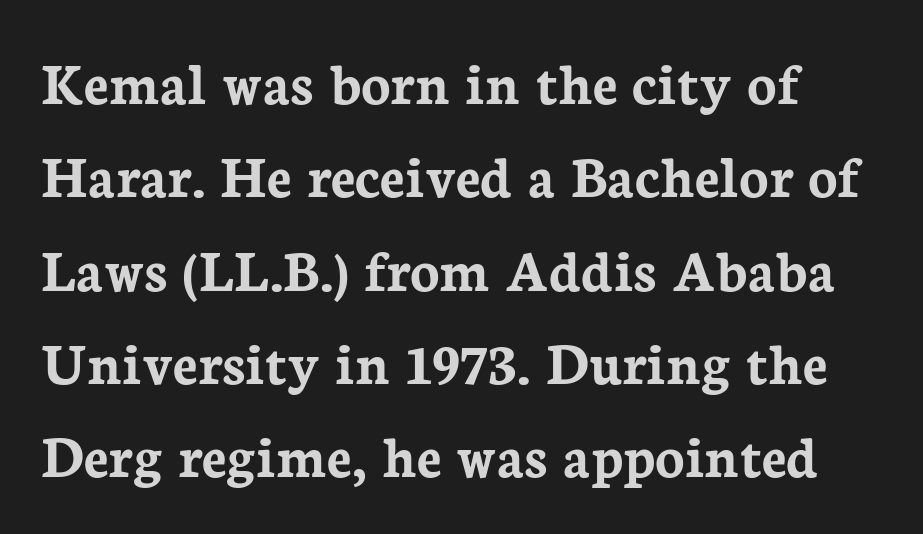
Q: Is the text bold? A: Yes.
Q: Is the text italic (slanted)? A: No, it is upright.
Q: Is the typeface a serif or a sans-serif typeface? A: Serif.
Q: Is the text underlined? A: No.
Q: Is the spacing between letters normal or unusually wide? A: Normal.
Q: Is the spacing between lines tight, normal or loose? A: Normal.
Q: Width (condensed, normal, or wide)? A: Normal.
Q: Stroke contrast? A: Low.
Q: x-height? A: Medium.
Q: Monospaced? A: No.
